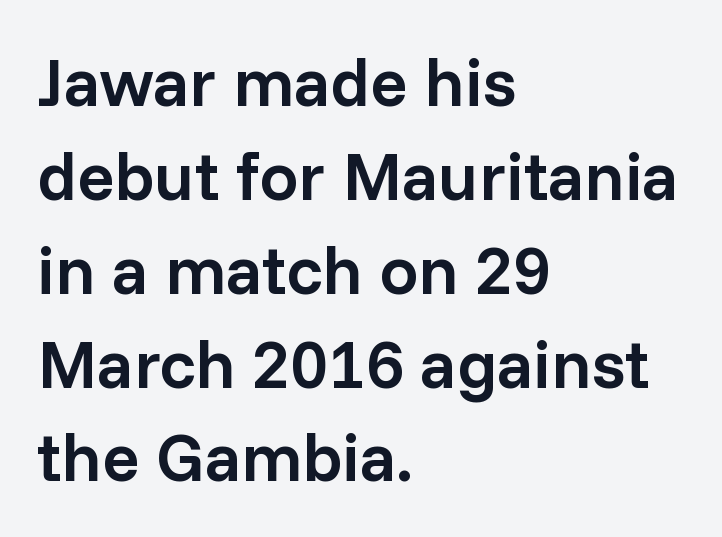
{"serif": "no", "italic": "no", "bold": "semi", "weight": "semibold", "width": "normal", "stroke_contrast": "low", "x_height": "medium", "monospaced": "no", "underline": "no", "align": "left", "line_spacing": "normal", "line_spacing_ratio": 1.36, "letter_spacing": "normal", "letter_spacing_em": 0.0, "glyph_px": 69}
